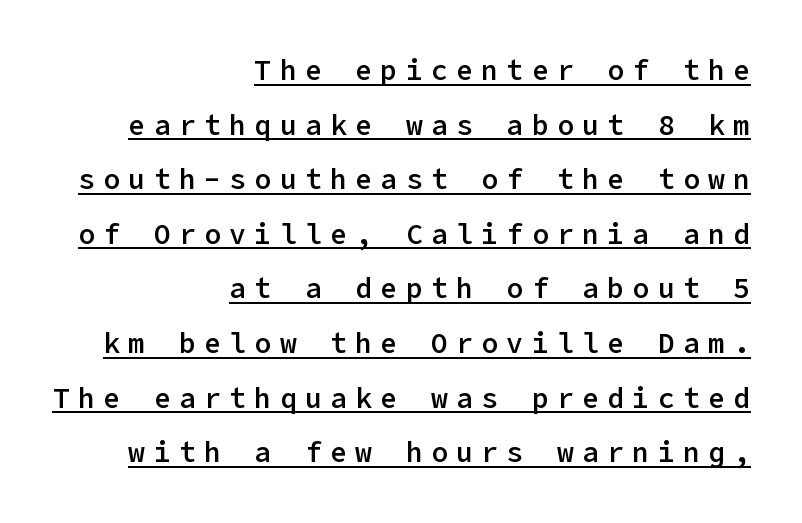
{"serif": "no", "italic": "no", "bold": "semi", "weight": "semibold", "width": "normal", "stroke_contrast": "low", "x_height": "medium", "underline": "yes", "align": "right", "line_spacing": "loose", "line_spacing_ratio": 1.95, "letter_spacing": "wide", "letter_spacing_em": 0.3, "glyph_px": 28}
